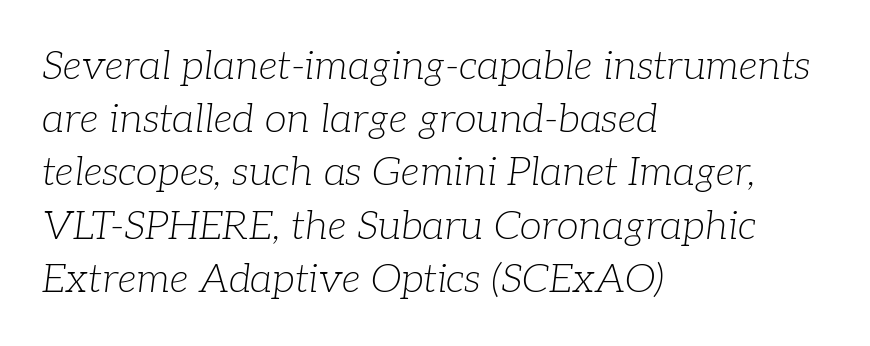
The passage shown is typed in a proportional face where columns would drift. It's the slanting kind of type. Vertical spacing — default. Each word holds together tightly as a unit, with standard inter-letter gaps. Heaviness? Minimal to ordinary, like unemphasized prose.
